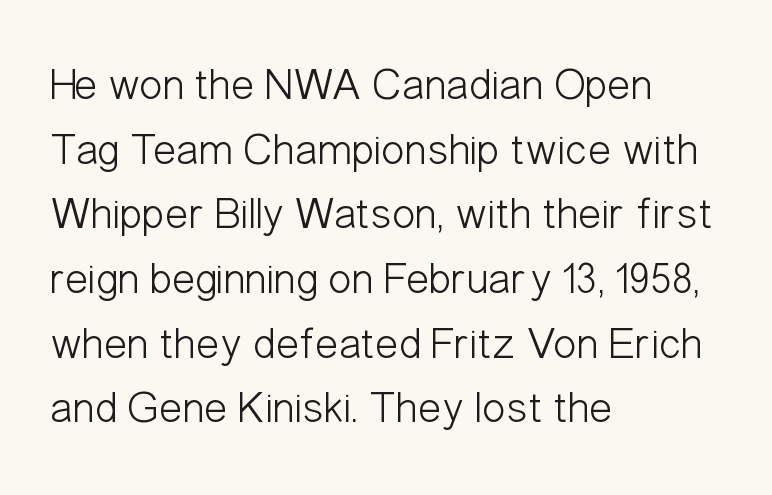
Line starts are locked; line ends wander. Characters remain perfectly vertical along every line. Each letter keeps its own natural width here, so spacing adapts to shape. Each row of text sits above clean, open space. No extra ink here — the face is not bold. The space between consecutive lines is moderate.
